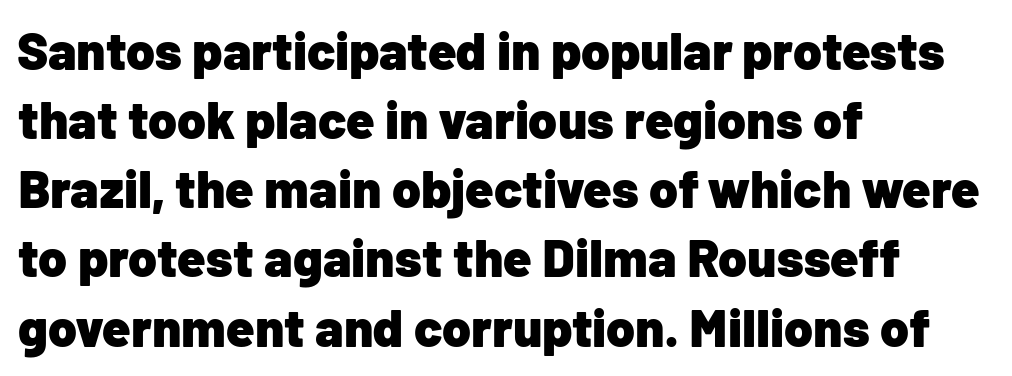
The image shows 52 px heavy sans-serif type, upright; set left-aligned, normal line spacing (1.33x), normal letter spacing, not underlined; low stroke contrast and a medium x-height.
